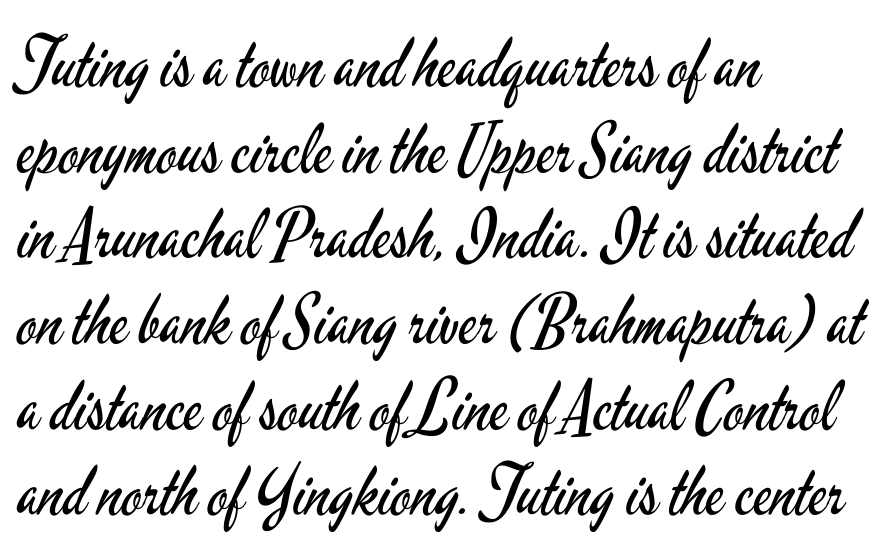
The image shows 68 px regular-weight, condensed sans-serif type; set left-aligned, normal line spacing (1.26x), normal letter spacing, not underlined; low stroke contrast and a small x-height.
